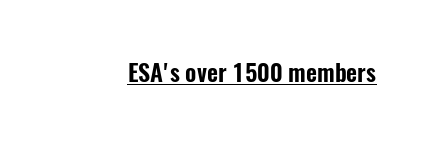
The image shows 24 px text type, upright; set normal letter spacing, underlined.
